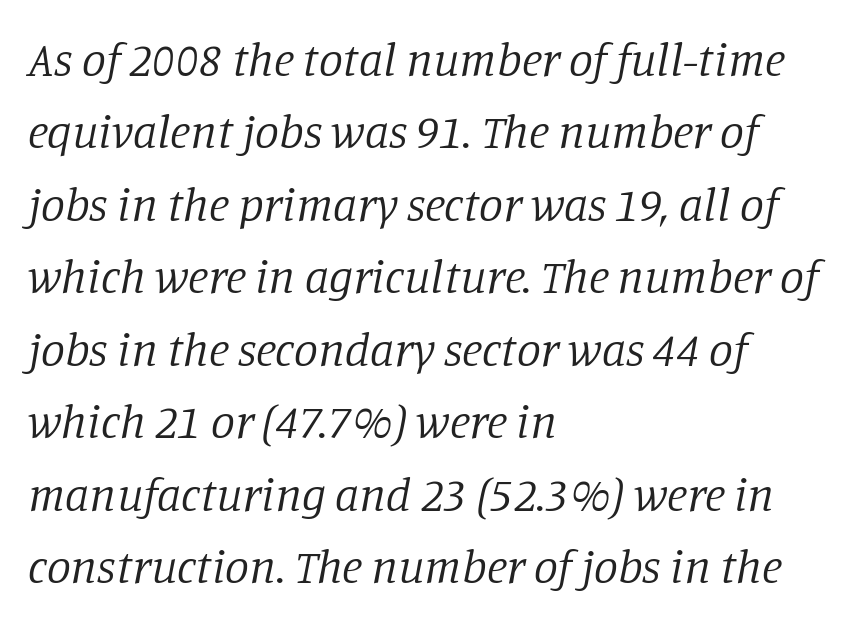
Q: Is the text bold? A: No.
Q: Is the text italic (slanted)? A: Yes, it leans right by about 11 degrees.
Q: Is the typeface a serif or a sans-serif typeface? A: Serif.
Q: Is the text underlined? A: No.
Q: How is the paragraph aligned? A: Left-aligned.
Q: Is the spacing between letters normal or unusually wide? A: Normal.
Q: Is the spacing between lines tight, normal or loose? A: Normal.
Q: Width (condensed, normal, or wide)? A: Normal.
Q: Stroke contrast? A: Low.
Q: x-height? A: Large.
Q: Monospaced? A: No.
